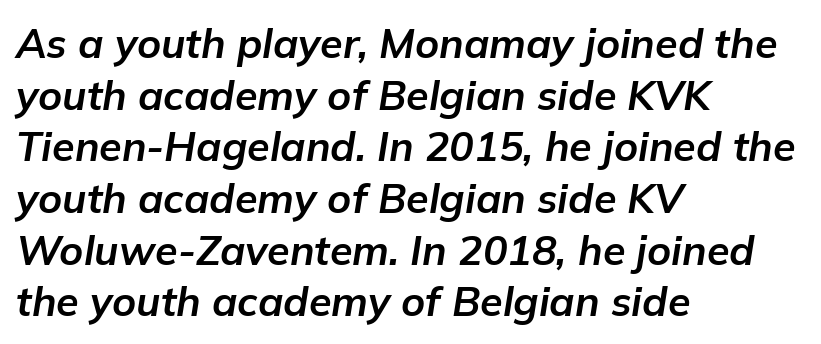
{"italic": "yes", "lean": "right", "slant_degrees": 9, "bold": "yes", "weight": "bold", "width": "normal", "stroke_contrast": "low", "x_height": "medium", "monospaced": "no", "underline": "no", "align": "left", "line_spacing": "normal", "line_spacing_ratio": 1.26, "letter_spacing": "normal", "letter_spacing_em": 0.0, "glyph_px": 41}
